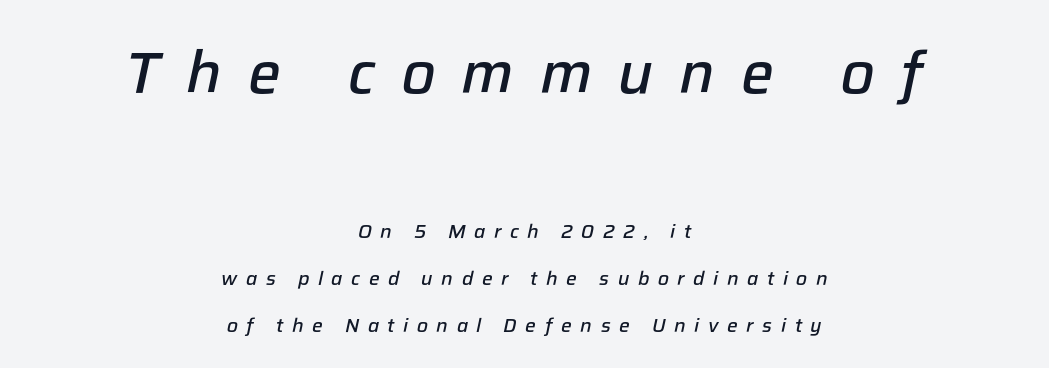
{"italic": "yes", "lean": "right", "slant_degrees": 12, "bold": "semi", "weight": "semibold", "width": "normal", "stroke_contrast": "low", "x_height": "medium", "monospaced": "no", "underline": "no", "align": "center", "line_spacing": "loose", "line_spacing_ratio": 2.46, "letter_spacing": "wide", "letter_spacing_em": 0.45, "larger_block": "first", "size_ratio": 3.05, "glyph_px": 58}
